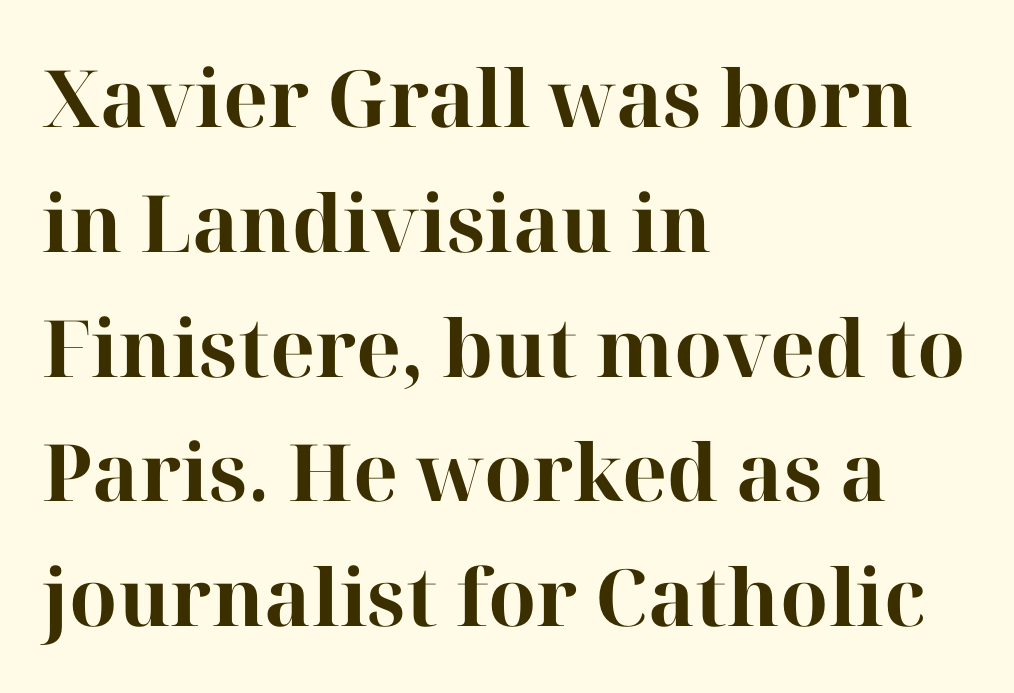
{"serif": "yes", "italic": "no", "bold": "yes", "weight": "bold", "width": "normal", "stroke_contrast": "high", "x_height": "medium", "monospaced": "no", "underline": "no", "align": "left", "line_spacing": "normal", "line_spacing_ratio": 1.58, "letter_spacing": "normal", "letter_spacing_em": 0.0, "glyph_px": 79}
